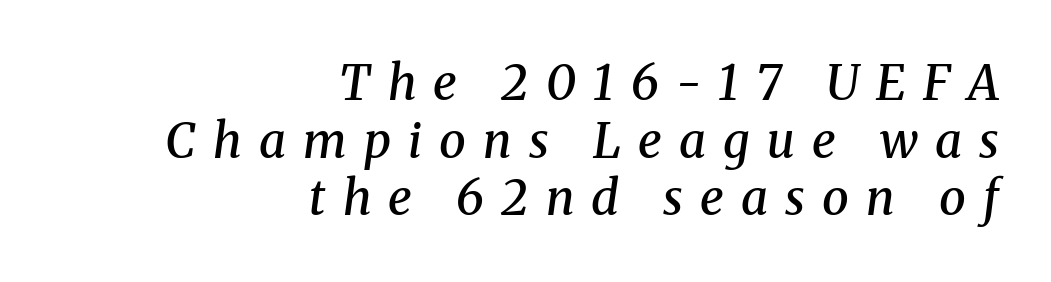
The image shows 48 px semibold serif type, italic (leaning right); set right-aligned, line spacing 1.2x, unusually wide letter spacing (+0.36 em), not underlined; medium stroke contrast and a medium x-height.
